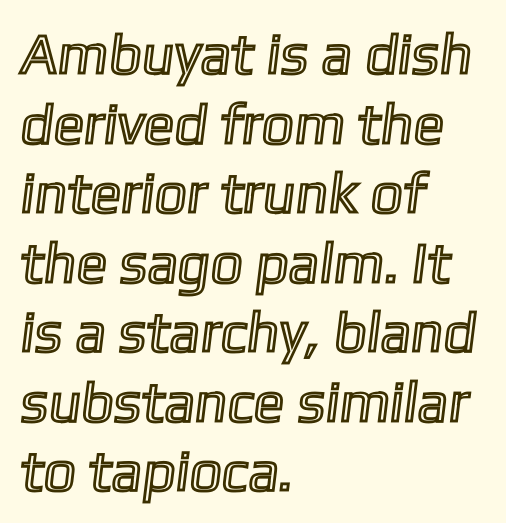
Q: Is the text underlined? A: No.
Q: How is the paragraph aligned? A: Left-aligned.
Q: Is the spacing between letters normal or unusually wide? A: Normal.
Q: Width (condensed, normal, or wide)? A: Normal.
Q: x-height? A: Medium.
Q: Monospaced? A: No.
